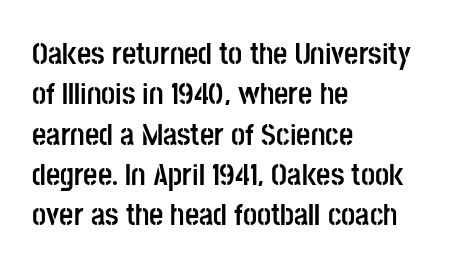
Nope, no serifs anywhere on these letters. The paragraph shown leans on its left margin. What stands out about the letter spacing? Nothing — it is the standard amount. The rendering uses a moderate line-height, typical for paragraphs. A dark, heavy texture on the line: the type is bold.
